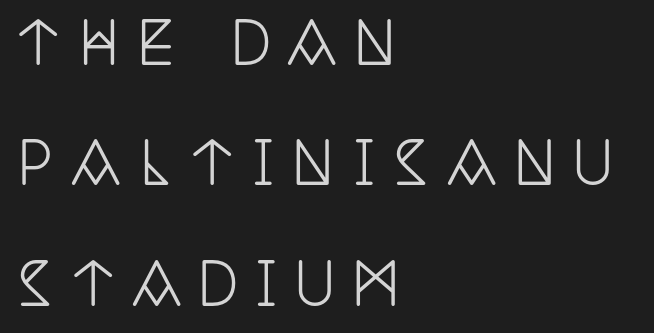
Q: Is the text italic (slanted)? A: No, it is upright.
Q: Is the typeface a serif or a sans-serif typeface? A: Serif.
Q: Is the text underlined? A: No.
Q: How is the paragraph aligned? A: Left-aligned.
Q: Is the spacing between letters normal or unusually wide? A: Unusually wide.
Q: Is the spacing between lines tight, normal or loose? A: Loose.
Q: Width (condensed, normal, or wide)? A: Condensed.
Q: Stroke contrast? A: Low.
Q: x-height? A: Large.
Q: Monospaced? A: No.
